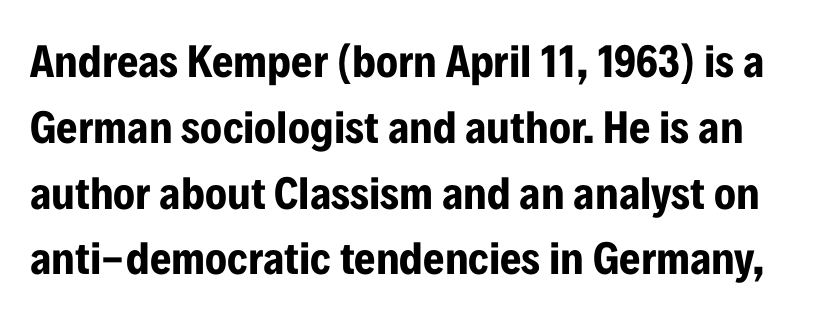
The image shows 46 px bold, condensed sans-serif type, upright; set normal line spacing (1.43x), normal letter spacing, not underlined; low stroke contrast and a medium x-height.
